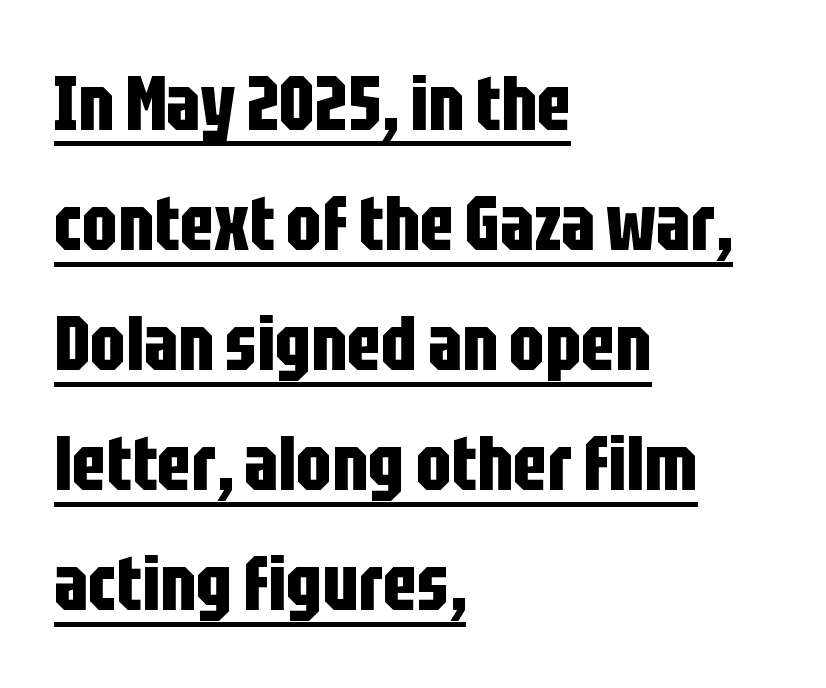
Q: Is the text bold? A: Yes.
Q: Is the text italic (slanted)? A: No, it is upright.
Q: Is the typeface a serif or a sans-serif typeface? A: Sans-serif.
Q: Is the text underlined? A: Yes.
Q: How is the paragraph aligned? A: Left-aligned.
Q: Is the spacing between letters normal or unusually wide? A: Normal.
Q: Is the spacing between lines tight, normal or loose? A: Normal.
Q: Width (condensed, normal, or wide)? A: Condensed.
Q: Stroke contrast? A: Low.
Q: x-height? A: Large.
Q: Monospaced? A: No.
